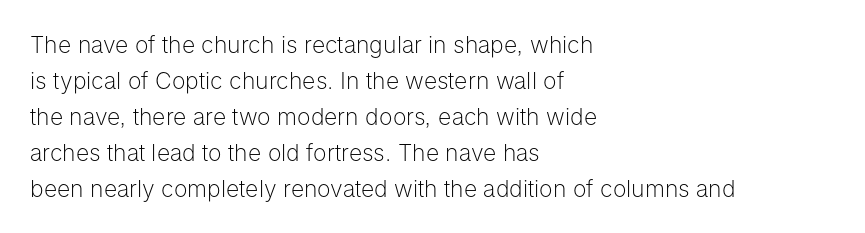
Q: Is the text bold? A: No.
Q: Is the text italic (slanted)? A: No, it is upright.
Q: Is the text underlined? A: No.
Q: How is the paragraph aligned? A: Left-aligned.
Q: Is the spacing between letters normal or unusually wide? A: Normal.
Q: Is the spacing between lines tight, normal or loose? A: Normal.
